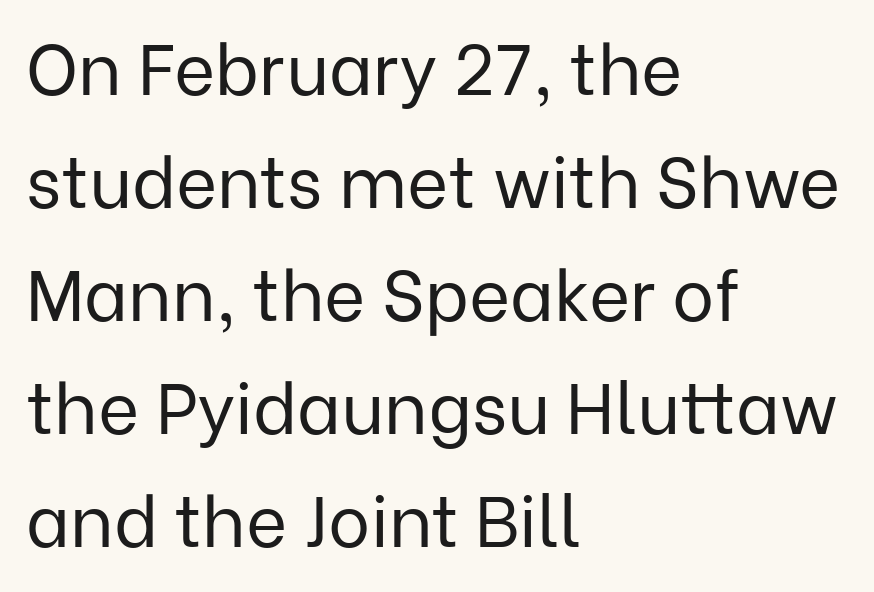
Reading down the block, your eye returns to a fixed left position each line. The letterforms sit shoulder to shoulder at normal distance. This sample uses a sans-serif face. Does the leading feel generous? No, just average. Beneath every word, the page is bare.
